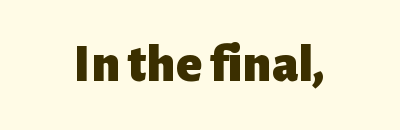
{"serif": "no", "italic": "no", "bold": "yes", "weight": "heavy", "width": "normal", "stroke_contrast": "low", "x_height": "medium", "monospaced": "no", "underline": "no", "letter_spacing": "normal", "letter_spacing_em": 0.0, "glyph_px": 53}
